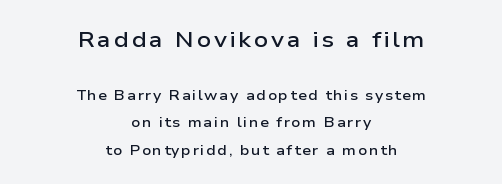
Typesetter's note — upper block bumped up in size, lower block left smaller. The string is rendered with underlining switched off. The sample has been set in demibold, a notch under bold. Posture: upright roman. The rag falls on both sides of this text block equally.
